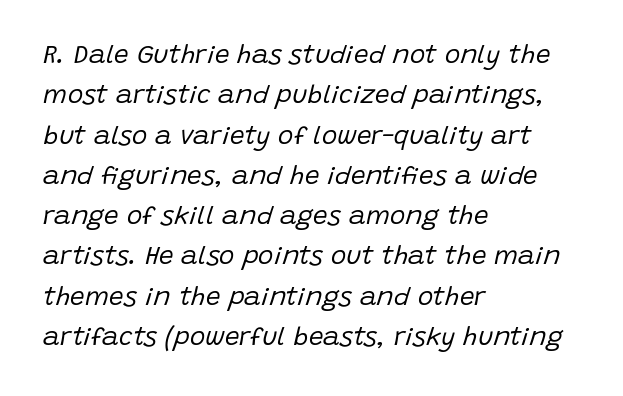
Descenders are the only things crossing below the line. The block of text has a typical density, with ordinary space between rows. Honestly, the letter spacing is just normal — you wouldn't notice it. These lines are set flush left with a ragged right edge.
